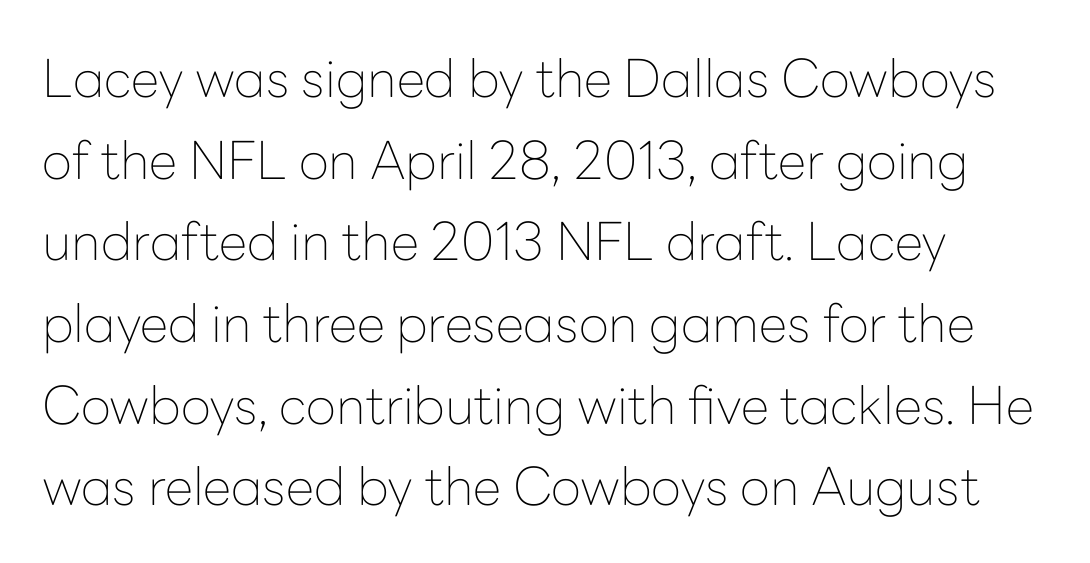
{"serif": "no", "italic": "no", "bold": "no", "weight": "thin", "width": "normal", "stroke_contrast": "low", "x_height": "medium", "monospaced": "no", "underline": "no", "align": "left", "line_spacing": "normal", "line_spacing_ratio": 1.57, "letter_spacing": "normal", "letter_spacing_em": 0.0, "glyph_px": 52}
